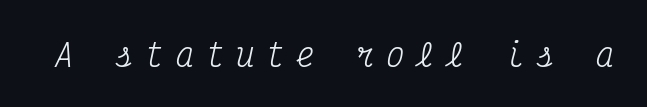
Q: Is the text bold? A: No.
Q: Is the text italic (slanted)? A: Yes, it leans right by about 12 degrees.
Q: Is the typeface a serif or a sans-serif typeface? A: Serif.
Q: Is the text underlined? A: No.
Q: Is the spacing between letters normal or unusually wide? A: Unusually wide.
Q: Width (condensed, normal, or wide)? A: Condensed.
Q: Stroke contrast? A: Medium.
Q: x-height? A: Medium.
Q: Monospaced? A: Yes.
